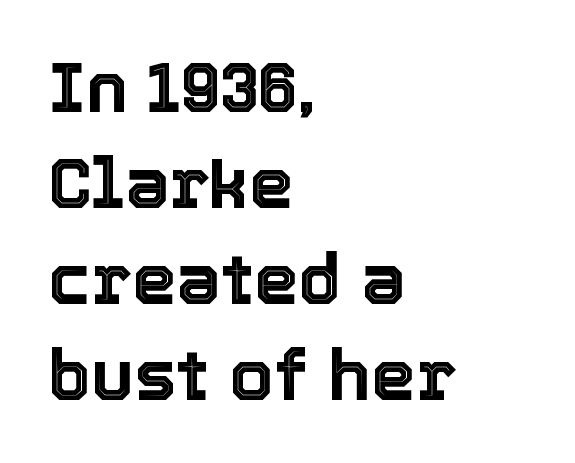
The image shows 71 px text type, upright; set left-aligned, normal line spacing (1.35x), normal letter spacing, not underlined; a medium x-height.
